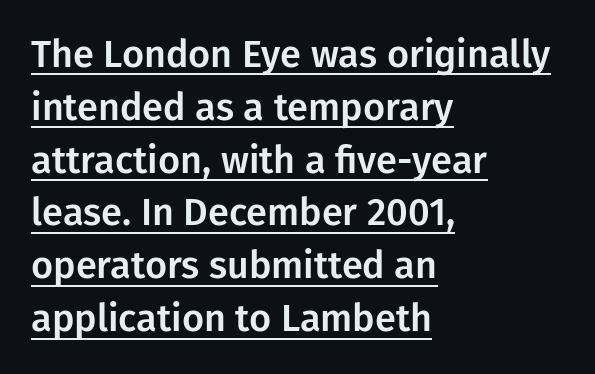
The image shows 38 px sans-serif type, upright; set left-aligned, normal line spacing (1.39x), normal letter spacing, underlined; low stroke contrast and a medium x-height.
